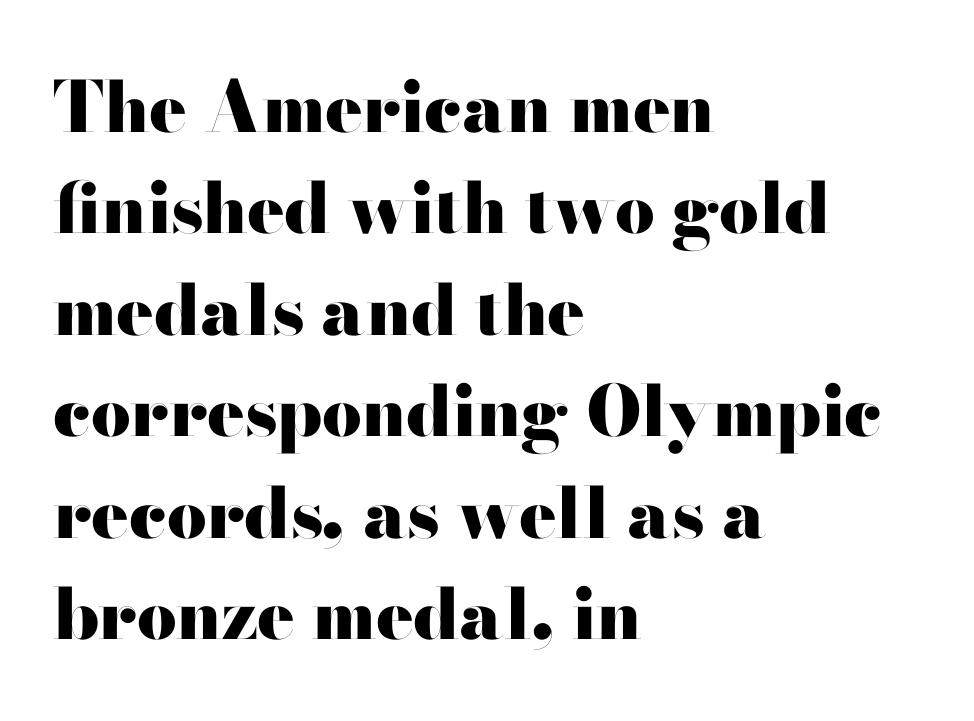
The image shows 70 px heavy, wide sans-serif type, upright; set left-aligned, normal line spacing (1.45x), normal letter spacing, not underlined; high stroke contrast and a small x-height.
